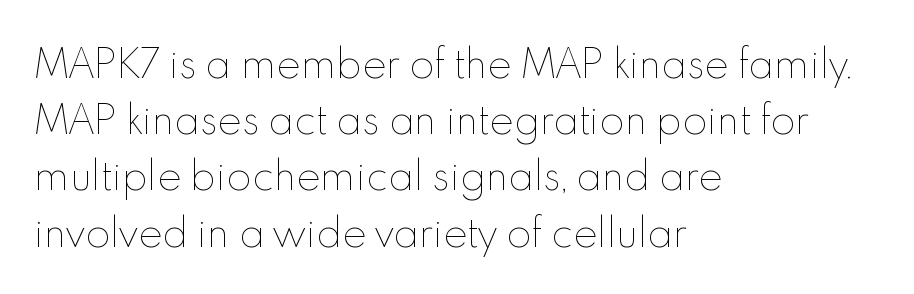
The compositor pushed each line to the left boundary. The gaps between neighbouring characters are ordinary and unremarkable. Descenders hang freely into open space. Stroke mass is kept to a normal reading level or below. The letters advance in unequal steps, a hallmark of proportional type. Unlike italic type, these characters show no tilt at all.
